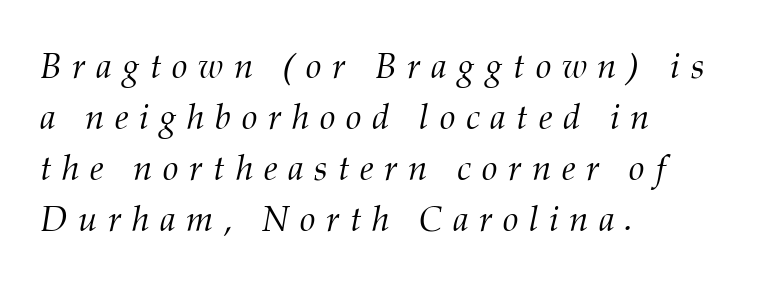
A typesetter would label this face a serif. A typesetter would mark this as italic. Here the designer chose a conventional face with non-uniform glyph widths. The weight would be labelled regular, book, light, or lighter still. Horizontally, the lines are justified to the leading edge only. Between one letter and the next there's a generous, obvious gap.
